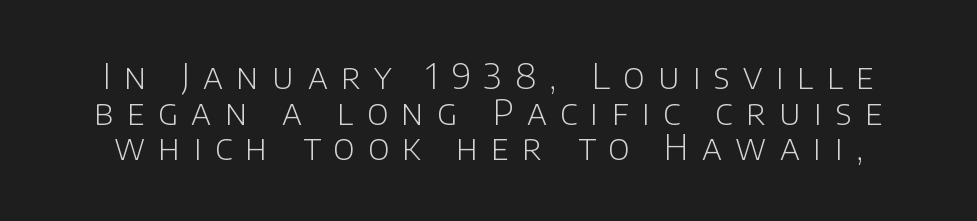
The vertical gap from one line to the next is small. Decoration check: the copy has no underline. Each letter keeps its own natural width here, so spacing adapts to shape. Spacing between characters has been opened up far beyond the box default. Each letter's strokes conclude bluntly, with no projecting serifs. Italic: no, the glyphs are upright roman.
